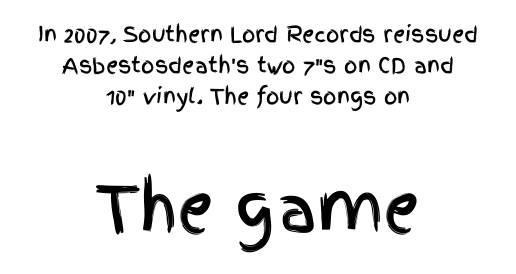
{"serif": "no", "italic": "no", "width": "condensed", "x_height": "large", "monospaced": "no", "underline": "no", "align": "center", "line_spacing": "normal", "line_spacing_ratio": 1.47, "letter_spacing": "normal", "letter_spacing_em": 0.0, "larger_block": "second", "size_ratio": 3.0, "glyph_px": 63}
